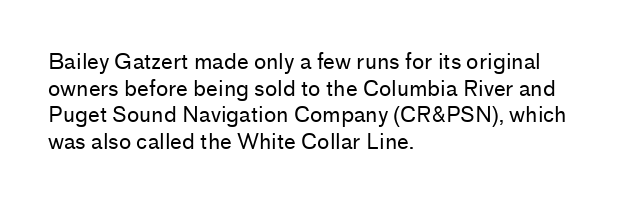
Q: Is the text bold? A: No.
Q: Is the text italic (slanted)? A: No, it is upright.
Q: Is the text underlined? A: No.
Q: How is the paragraph aligned? A: Left-aligned.
Q: Is the spacing between letters normal or unusually wide? A: Normal.
Q: Is the spacing between lines tight, normal or loose? A: Normal.
